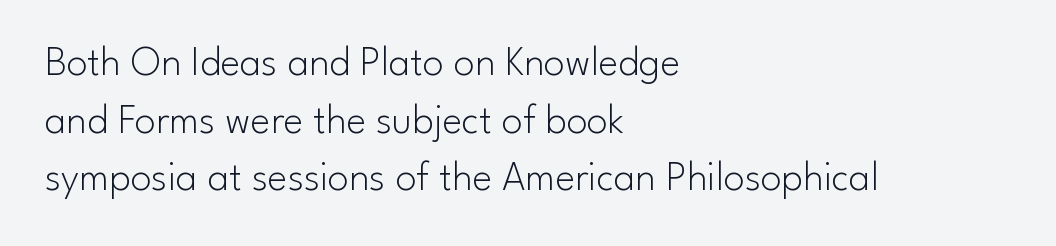
The image shows 42 px light sans-serif type, upright; set left-aligned, normal line spacing (1.37x), normal letter spacing, not underlined; low stroke contrast and a small x-height.
